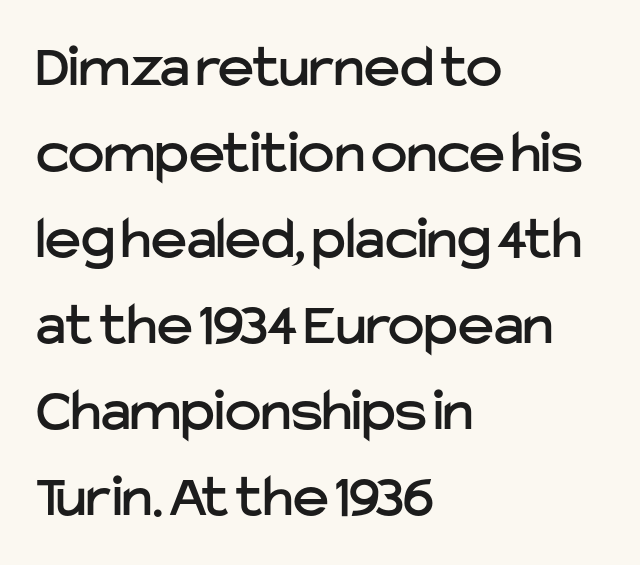
Here the designer chose a conventional face with non-uniform glyph widths. The paragraph shown leans on its left margin. The specimen reads as upright at a glance. The designer left line spacing at the default. Serifs: no, the terminals of the letterforms are clean.
